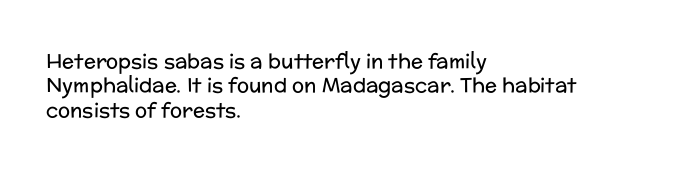
{"italic": "no", "bold": "no", "underline": "no", "align": "left", "line_spacing_ratio": 1.22, "letter_spacing": "normal", "letter_spacing_em": 0.0, "glyph_px": 20}
